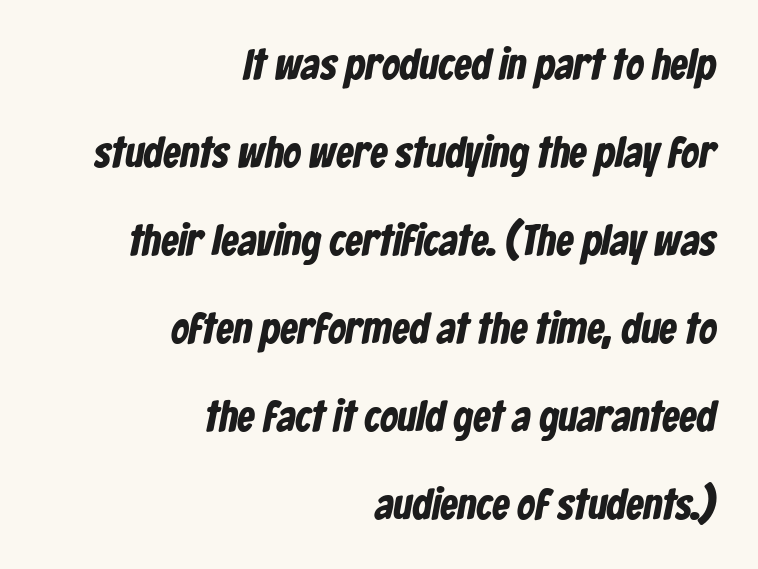
Q: Is the text bold? A: Yes.
Q: Is the typeface a serif or a sans-serif typeface? A: Sans-serif.
Q: Is the text underlined? A: No.
Q: How is the paragraph aligned? A: Right-aligned.
Q: Is the spacing between letters normal or unusually wide? A: Normal.
Q: Is the spacing between lines tight, normal or loose? A: Loose.
Q: Width (condensed, normal, or wide)? A: Condensed.
Q: Stroke contrast? A: Low.
Q: x-height? A: Medium.
Q: Monospaced? A: No.
